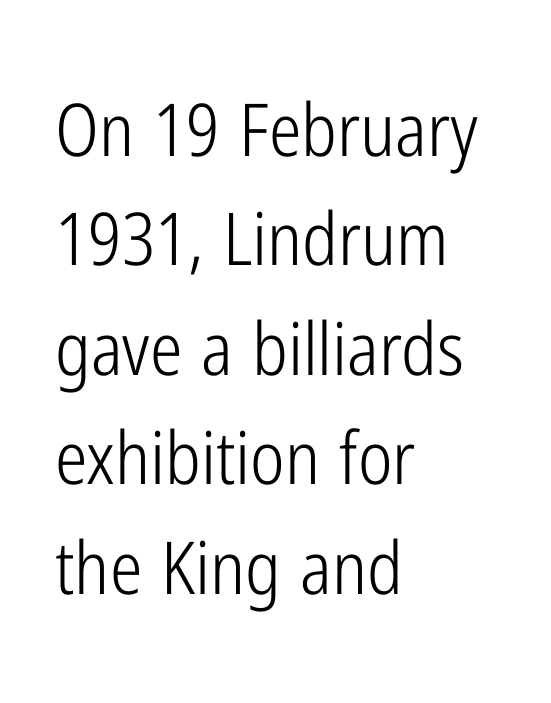
Baseline-to-baseline distance is the conventional proportion of letter height. The foot of each line stays bare and open. These lines are rendered in a variable-pitch font. Letterform terminals end flat and unadorned throughout the passage. When letters stand straight like this, we call the style roman or upright. The line texture is even and compact thanks to regular tracking.
